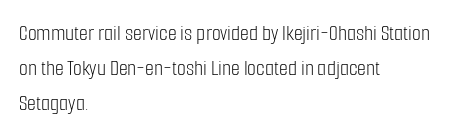
Weight: not bold — regular or lighter. The typesetter chose a ragged-right arrangement here. Each new line begins a customary step beneath the previous one. You could call the tracking neutral — neither tight nor loose. Only glyphs here, with clear space below each row. You can tell it's not italic because the verticals are truly vertical.
